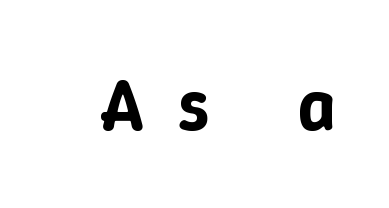
Words appear elongated and porous because spacing is wide. The face used here is proportionally spaced, like ordinary book or web type. In terms of posture, this sample is upright. Nobody drew a line under any word here.
